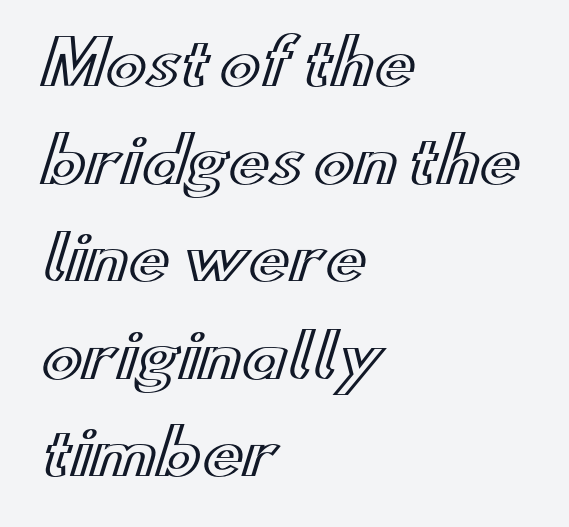
{"width": "wide", "x_height": "small", "monospaced": "no", "underline": "no", "align": "left", "line_spacing": "normal", "line_spacing_ratio": 1.6, "letter_spacing": "normal", "letter_spacing_em": 0.0, "glyph_px": 61}
